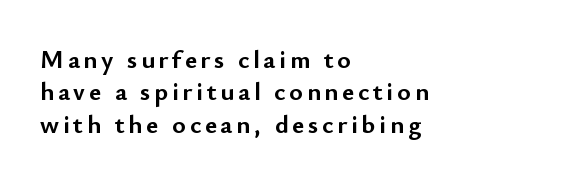
Q: Is the text bold? A: Yes.
Q: Is the text italic (slanted)? A: No, it is upright.
Q: Is the text underlined? A: No.
Q: How is the paragraph aligned? A: Left-aligned.
Q: Is the spacing between lines tight, normal or loose? A: Normal.
